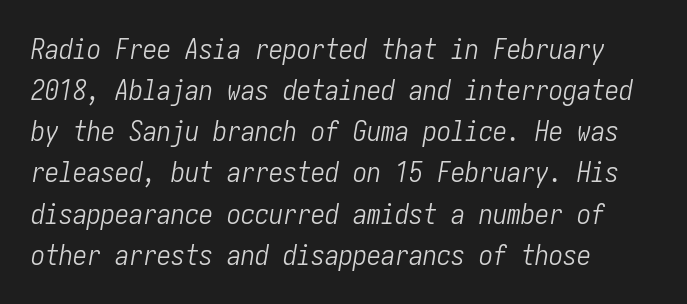
{"italic": "yes", "lean": "right", "slant_degrees": 10, "bold": "no", "weight": "light", "width": "condensed", "stroke_contrast": "low", "x_height": "medium", "underline": "no", "align": "left", "line_spacing": "normal", "line_spacing_ratio": 1.47, "letter_spacing": "normal", "letter_spacing_em": 0.0, "glyph_px": 28}
